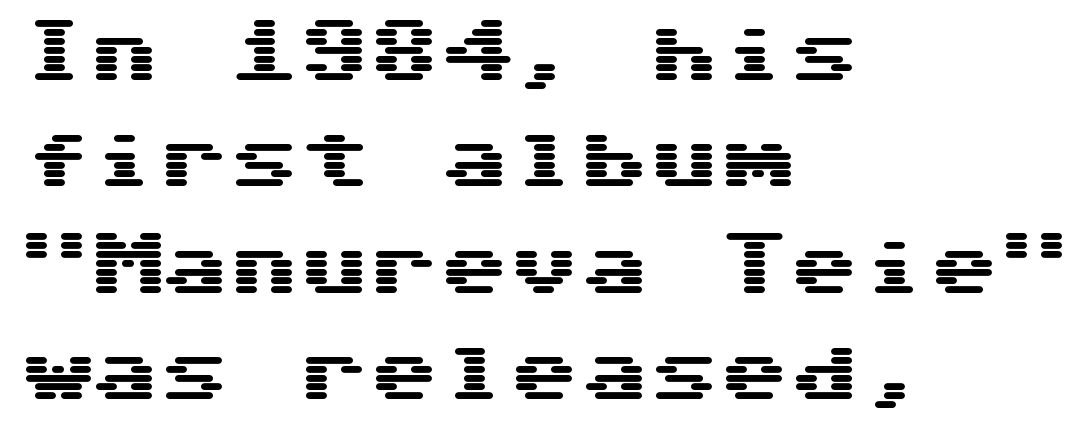
Q: Is the text italic (slanted)? A: No, it is upright.
Q: Is the typeface a serif or a sans-serif typeface? A: Sans-serif.
Q: Is the text underlined? A: No.
Q: How is the paragraph aligned? A: Left-aligned.
Q: Is the spacing between letters normal or unusually wide? A: Normal.
Q: Is the spacing between lines tight, normal or loose? A: Normal.
Q: Width (condensed, normal, or wide)? A: Wide.
Q: Stroke contrast? A: Medium.
Q: x-height? A: Medium.
Q: Monospaced? A: Yes.
